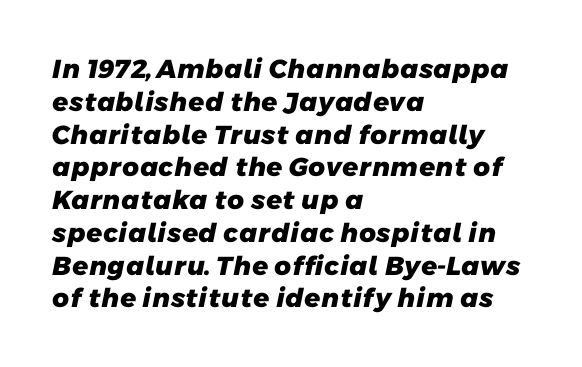
Q: Is the text bold? A: Yes.
Q: Is the text underlined? A: No.
Q: How is the paragraph aligned? A: Left-aligned.
Q: Is the spacing between letters normal or unusually wide? A: Normal.
Q: Is the spacing between lines tight, normal or loose? A: Normal.
